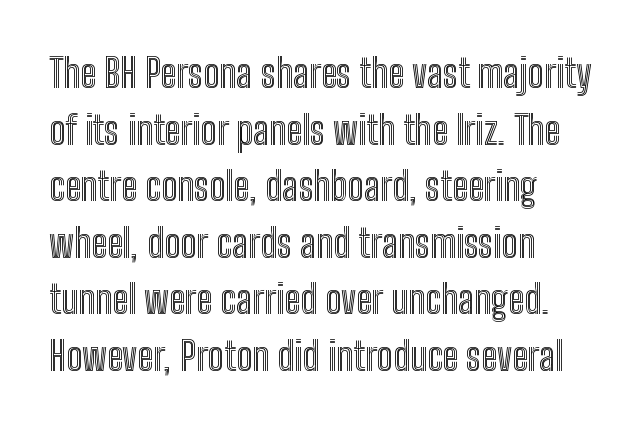
{"italic": "no", "width": "condensed", "x_height": "medium", "monospaced": "no", "underline": "no", "align": "left", "line_spacing": "normal", "line_spacing_ratio": 1.45, "letter_spacing": "normal", "letter_spacing_em": 0.0, "glyph_px": 39}
